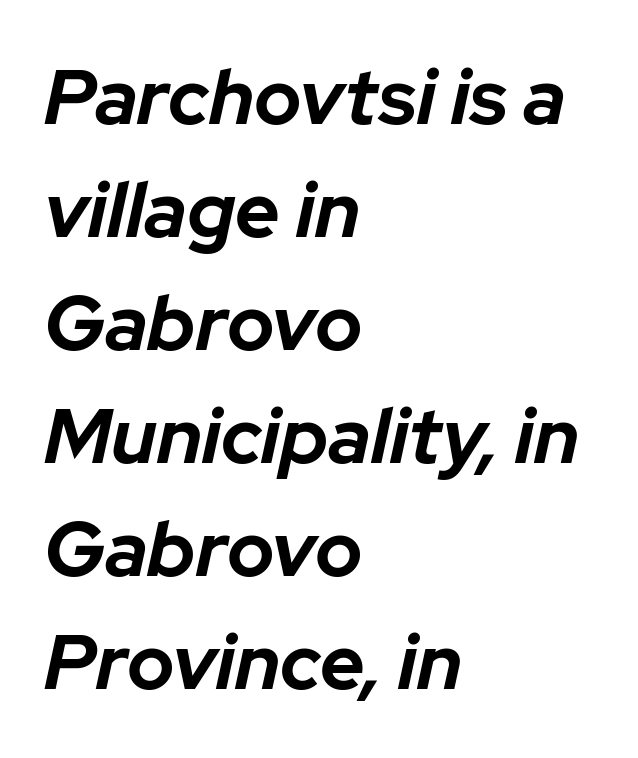
{"italic": "yes", "lean": "right", "slant_degrees": 12, "bold": "yes", "weight": "bold", "width": "normal", "stroke_contrast": "low", "x_height": "medium", "monospaced": "no", "underline": "no", "align": "left", "line_spacing": "normal", "line_spacing_ratio": 1.45, "letter_spacing": "normal", "letter_spacing_em": 0.0, "glyph_px": 78}
